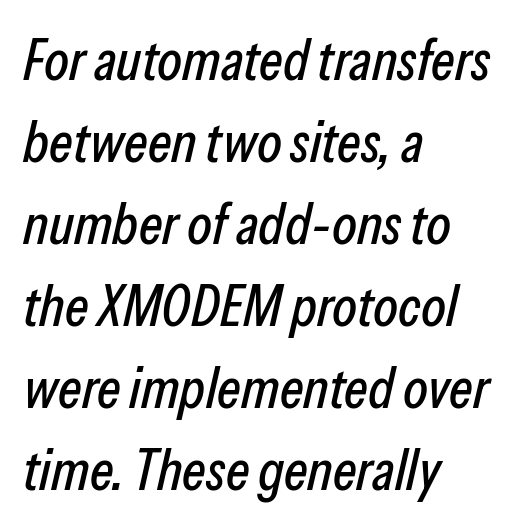
{"italic": "yes", "lean": "right", "slant_degrees": 13, "width": "condensed", "stroke_contrast": "low", "x_height": "medium", "monospaced": "no", "underline": "no", "align": "left", "line_spacing": "normal", "line_spacing_ratio": 1.44, "letter_spacing": "normal", "letter_spacing_em": 0.0, "glyph_px": 57}
